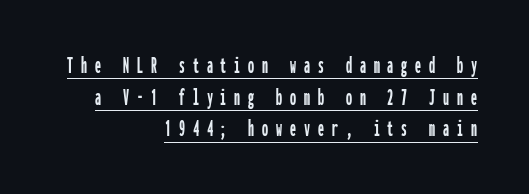
Reading down the column, the eye jumps a familiar distance to each next line. The typesetter has applied underlining to the passage shown. You can tell it's not italic because the verticals are truly vertical. Where is the straight margin? On the right. The tracking jumps out immediately: characters are airy and widely separated.
